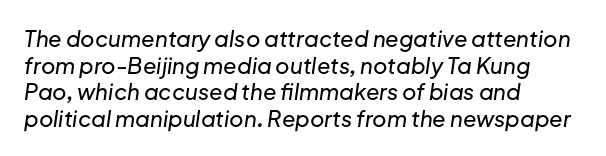
The words here are not underlined. Observe the lean: these are italic letterforms. Reading down the block, your eye returns to a fixed left position each line. The passage shown has conventional tracking throughout.
